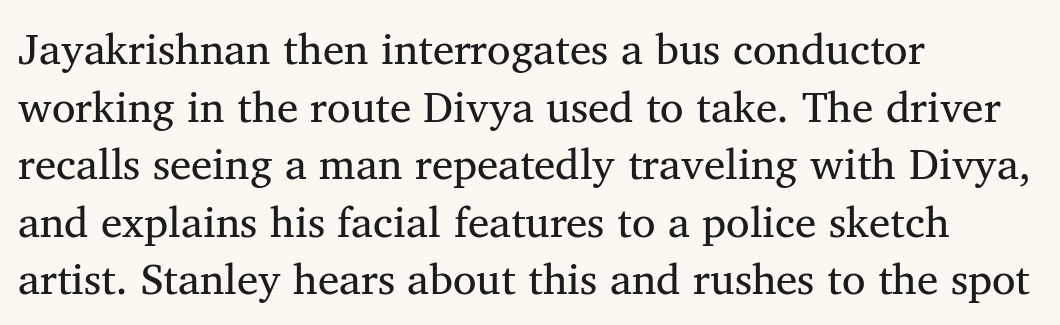
Q: Is the text bold? A: No.
Q: Is the text italic (slanted)? A: No, it is upright.
Q: Is the typeface a serif or a sans-serif typeface? A: Serif.
Q: Is the text underlined? A: No.
Q: How is the paragraph aligned? A: Left-aligned.
Q: Is the spacing between letters normal or unusually wide? A: Normal.
Q: Is the spacing between lines tight, normal or loose? A: Normal.
Q: Width (condensed, normal, or wide)? A: Normal.
Q: Stroke contrast? A: Medium.
Q: x-height? A: Medium.
Q: Monospaced? A: No.
